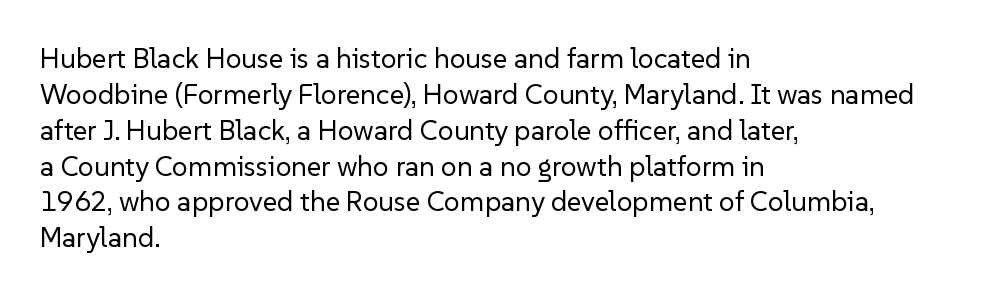
Q: Is the text bold? A: No.
Q: Is the text italic (slanted)? A: No, it is upright.
Q: Is the typeface a serif or a sans-serif typeface? A: Sans-serif.
Q: Is the text underlined? A: No.
Q: How is the paragraph aligned? A: Left-aligned.
Q: Is the spacing between letters normal or unusually wide? A: Normal.
Q: Is the spacing between lines tight, normal or loose? A: Normal.
Q: Width (condensed, normal, or wide)? A: Normal.
Q: Stroke contrast? A: Low.
Q: x-height? A: Medium.
Q: Monospaced? A: No.
